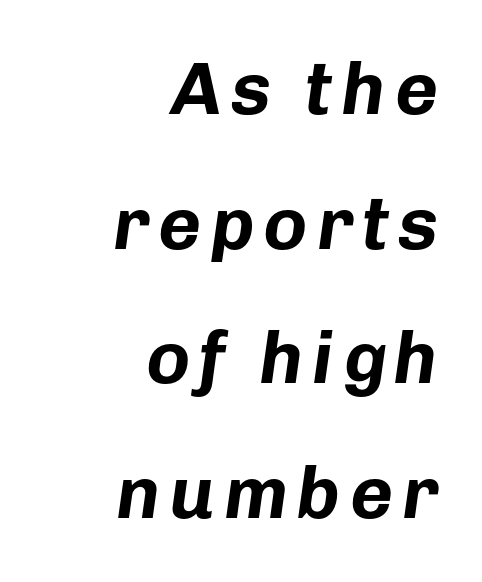
Heavy-handed strokes throughout: this text is bold. Typeset ragged left — the right edge is the straight one. You could not count columns in this text — the font is proportionally spaced. Honestly, there is no underline to notice here at all. Slant detected: the letters are inclined.
